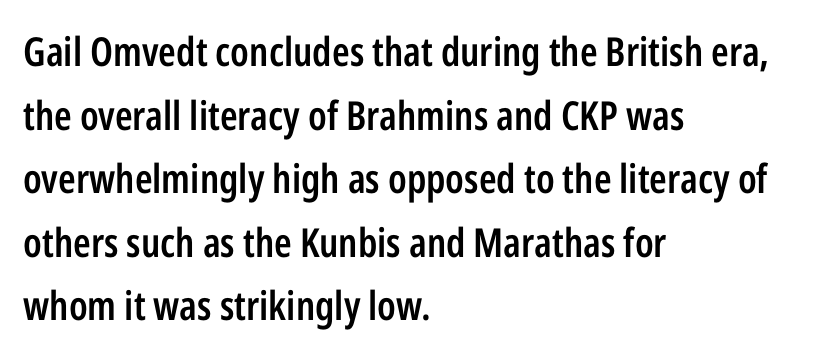
Tall strokes in this sample are plumb rather than angled. The rendering uses natural spacing where letterforms have individual widths. Glyph-to-glyph distance matches everyday printed text. What's the leading like? Ordinary, nothing unusual. A semibold gives these letters moderate extra thickness, short of bold. A clean baseline with only descenders dipping below it.
